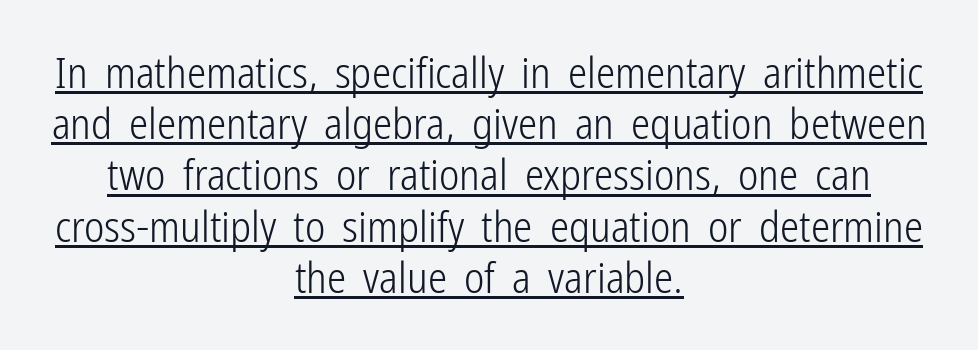
The image shows 43 px light, condensed sans-serif type, upright; set centered, line spacing 1.19x, normal letter spacing, underlined; low stroke contrast and a medium x-height.
